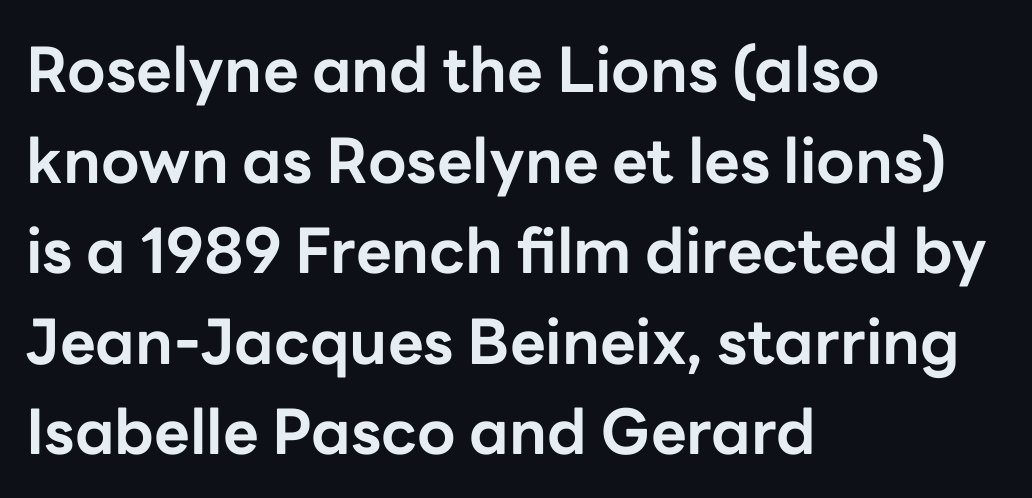
Q: Is the text bold? A: Yes.
Q: Is the text italic (slanted)? A: No, it is upright.
Q: Is the typeface a serif or a sans-serif typeface? A: Sans-serif.
Q: Is the text underlined? A: No.
Q: How is the paragraph aligned? A: Left-aligned.
Q: Is the spacing between letters normal or unusually wide? A: Normal.
Q: Is the spacing between lines tight, normal or loose? A: Normal.
Q: Width (condensed, normal, or wide)? A: Normal.
Q: Stroke contrast? A: Low.
Q: x-height? A: Medium.
Q: Monospaced? A: No.
